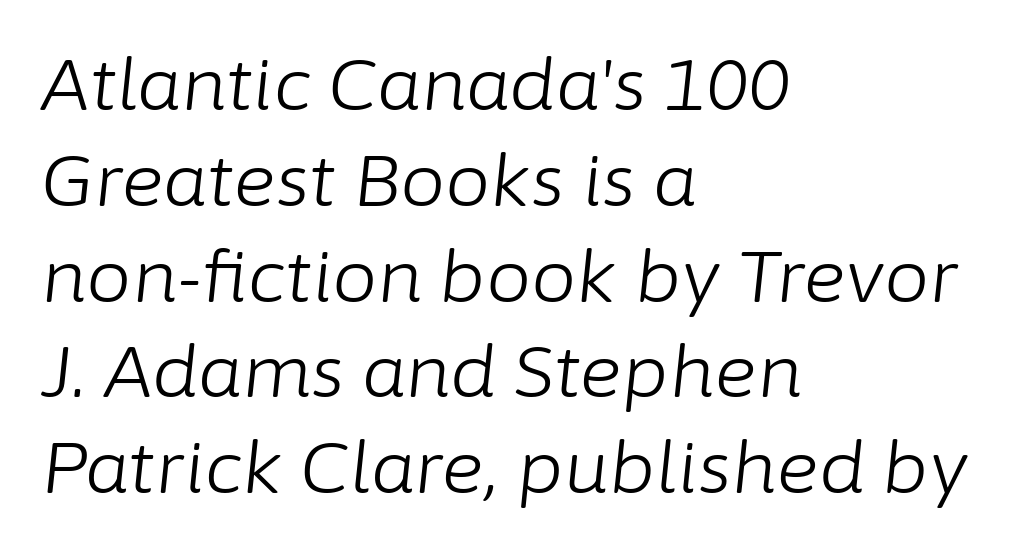
{"italic": "yes", "lean": "right", "slant_degrees": 6, "bold": "no", "weight": "light", "width": "normal", "stroke_contrast": "low", "x_height": "medium", "monospaced": "no", "underline": "no", "align": "left", "line_spacing": "normal", "line_spacing_ratio": 1.33, "letter_spacing": "normal", "letter_spacing_em": 0.0, "glyph_px": 72}
